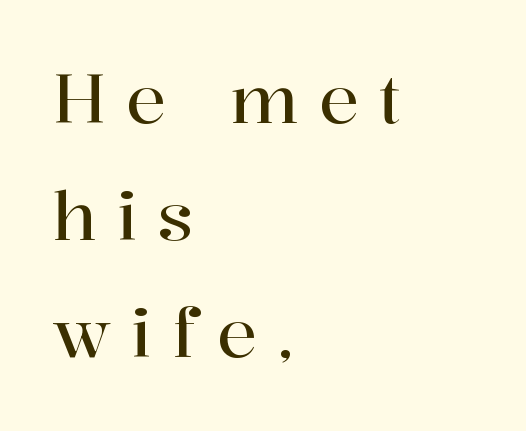
{"serif": "yes", "italic": "no", "width": "normal", "stroke_contrast": "high", "x_height": "medium", "monospaced": "no", "underline": "no", "align": "left", "line_spacing_ratio": 1.75, "letter_spacing": "wide", "letter_spacing_em": 0.3, "glyph_px": 67}
